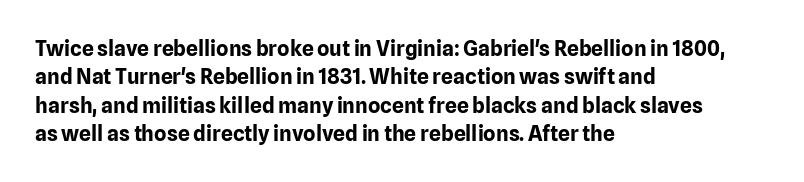
{"italic": "no", "bold": "yes", "underline": "no", "align": "left", "line_spacing": "normal", "line_spacing_ratio": 1.35, "letter_spacing": "normal", "letter_spacing_em": 0.0, "glyph_px": 21}
